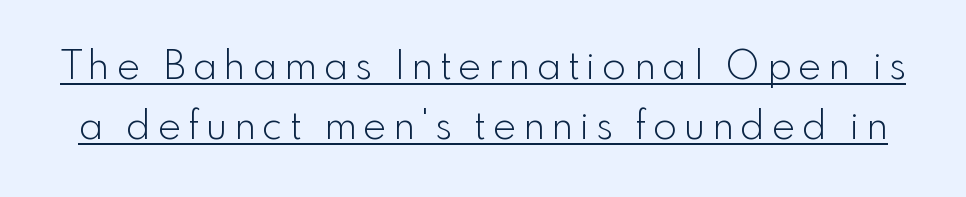
The image shows 39 px light sans-serif type, upright; set normal line spacing (1.53x), underlined; a small x-height.
